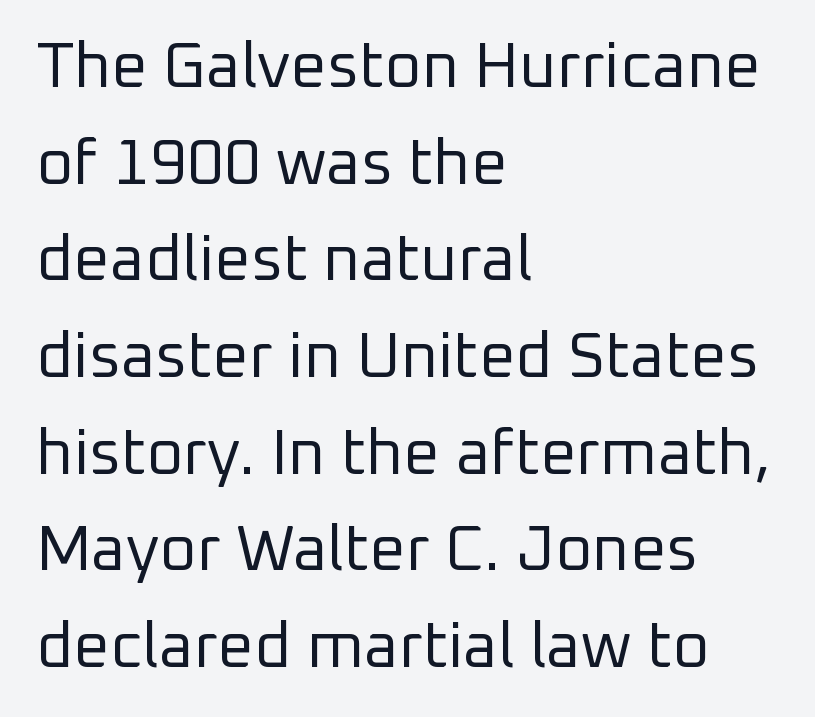
{"serif": "no", "italic": "no", "bold": "no", "weight": "regular", "width": "normal", "stroke_contrast": "low", "x_height": "medium", "monospaced": "no", "underline": "no", "align": "left", "line_spacing": "normal", "line_spacing_ratio": 1.51, "letter_spacing": "normal", "letter_spacing_em": 0.0, "glyph_px": 64}
